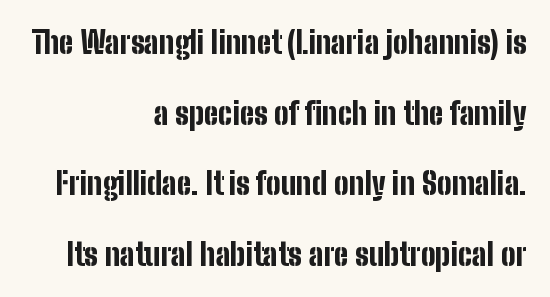
Set as a true bold cut, around the 700 mark. Nobody touched the tracking dial on this one. Rows of type keep a wide berth in the vertical direction. Nothing sits at the stroke ends, so this counts as sans-serif. Just letters on the line, the space beneath them empty.
